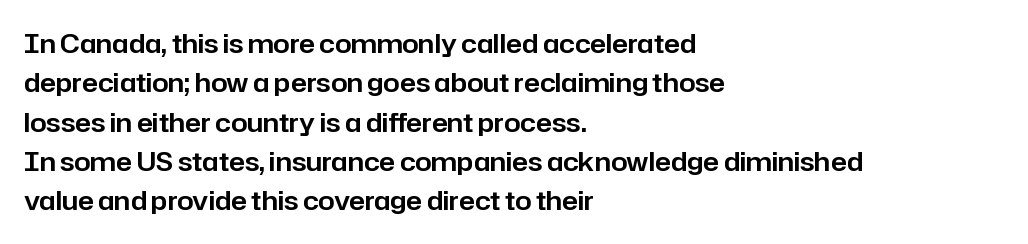
The image shows 26 px text type, upright; set left-aligned, normal line spacing (1.51x), normal letter spacing, not underlined.
